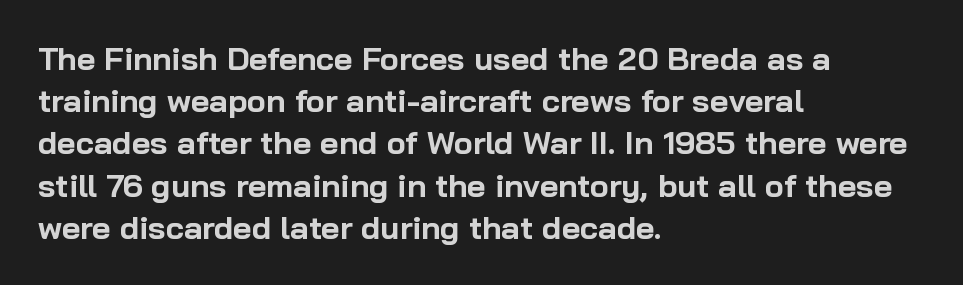
The image shows 32 px bold sans-serif type, upright; set left-aligned, normal line spacing (1.32x), normal letter spacing, not underlined; low stroke contrast and a medium x-height.
